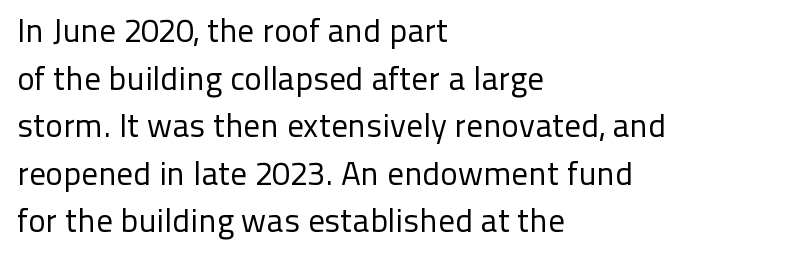
Q: Is the text bold? A: No.
Q: Is the text italic (slanted)? A: No, it is upright.
Q: Is the typeface a serif or a sans-serif typeface? A: Sans-serif.
Q: Is the text underlined? A: No.
Q: How is the paragraph aligned? A: Left-aligned.
Q: Is the spacing between letters normal or unusually wide? A: Normal.
Q: Is the spacing between lines tight, normal or loose? A: Normal.
Q: Width (condensed, normal, or wide)? A: Normal.
Q: Stroke contrast? A: Low.
Q: x-height? A: Medium.
Q: Monospaced? A: No.
